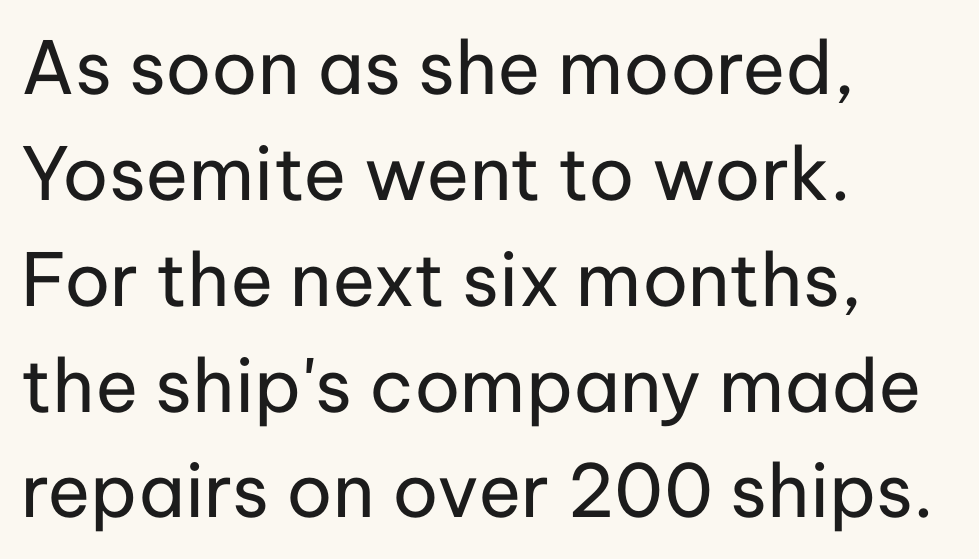
{"serif": "no", "italic": "no", "bold": "no", "weight": "regular", "width": "normal", "stroke_contrast": "low", "x_height": "medium", "monospaced": "no", "underline": "no", "align": "left", "line_spacing": "normal", "line_spacing_ratio": 1.45, "letter_spacing": "normal", "letter_spacing_em": 0.0, "glyph_px": 73}
